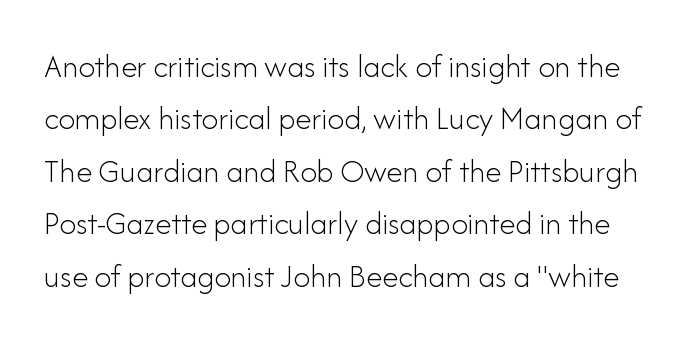
{"serif": "no", "italic": "no", "bold": "no", "weight": "light", "width": "normal", "stroke_contrast": "low", "x_height": "small", "monospaced": "no", "underline": "no", "line_spacing": "normal", "line_spacing_ratio": 1.59, "letter_spacing": "normal", "letter_spacing_em": 0.0, "glyph_px": 33}
